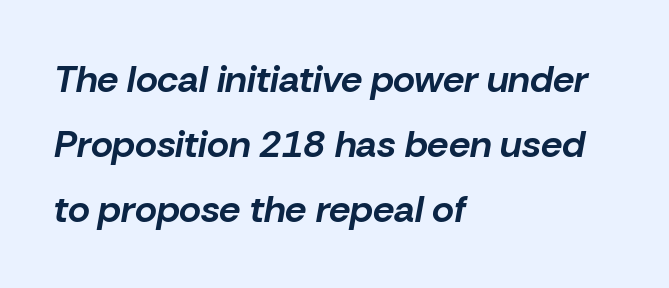
{"italic": "yes", "lean": "right", "slant_degrees": 10, "bold": "yes", "weight": "bold", "width": "normal", "stroke_contrast": "low", "x_height": "medium", "monospaced": "no", "underline": "no", "align": "left", "line_spacing_ratio": 1.71, "letter_spacing": "normal", "letter_spacing_em": 0.0, "glyph_px": 38}
